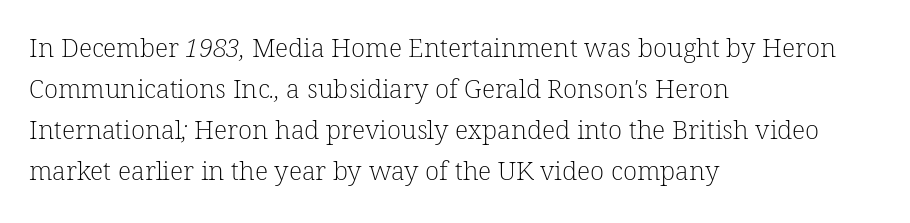
The image shows 26 px text type; set left-aligned, normal line spacing (1.58x), normal letter spacing, not underlined.
